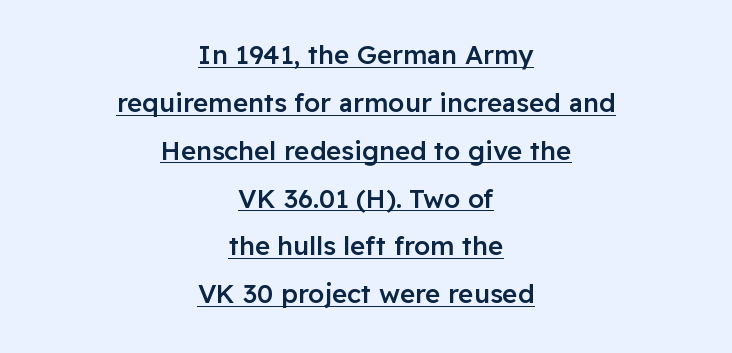
The gaps between neighbouring characters are ordinary and unremarkable. Heft: intermediate — a semibold. Compared with a flush-left layout, this one balances lines on the center instead. The lettering holds an erect, upright posture throughout. This sample carries an underscore along the baseline area.
